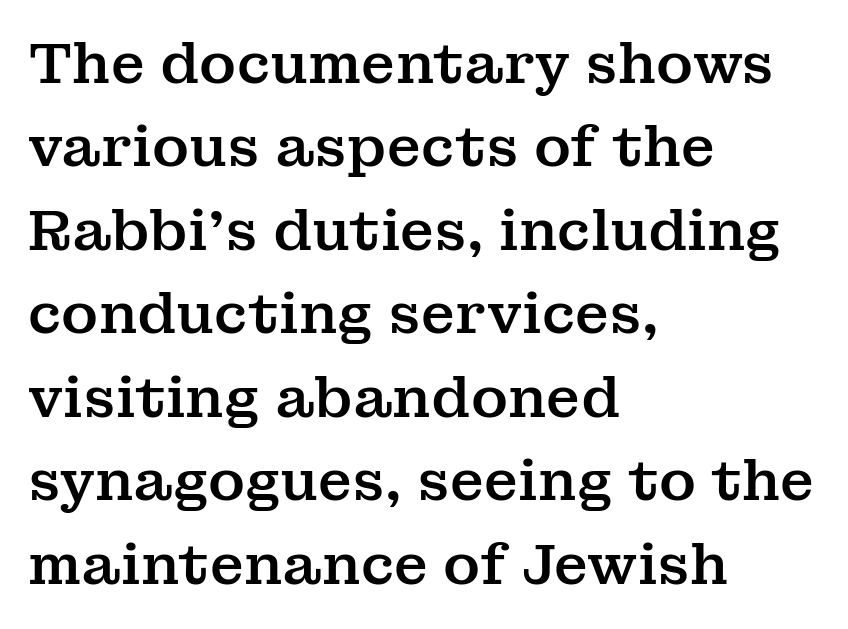
Q: Is the text italic (slanted)? A: No, it is upright.
Q: Is the typeface a serif or a sans-serif typeface? A: Serif.
Q: Is the text underlined? A: No.
Q: How is the paragraph aligned? A: Left-aligned.
Q: Is the spacing between letters normal or unusually wide? A: Normal.
Q: Is the spacing between lines tight, normal or loose? A: Normal.
Q: Width (condensed, normal, or wide)? A: Normal.
Q: Stroke contrast? A: Medium.
Q: x-height? A: Medium.
Q: Monospaced? A: No.
